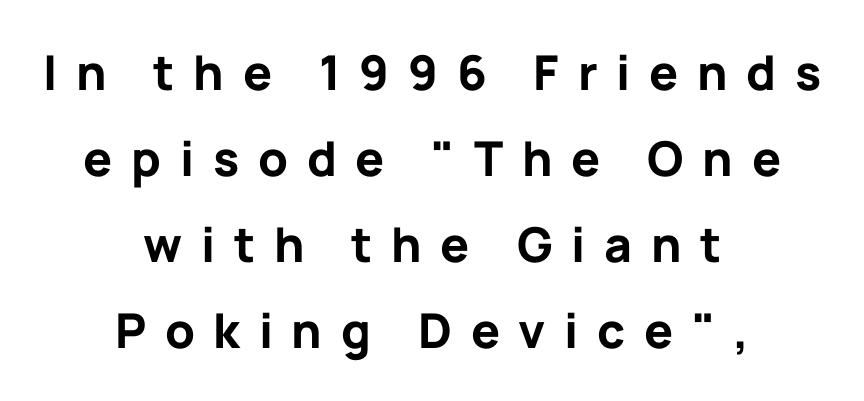
The rendering positions every line midway between the sides. Here the designer chose a conventional face with non-uniform glyph widths. The characters look thick and weighty, a clear bold. You can tell from the bare stems that sans-serif type was used.
